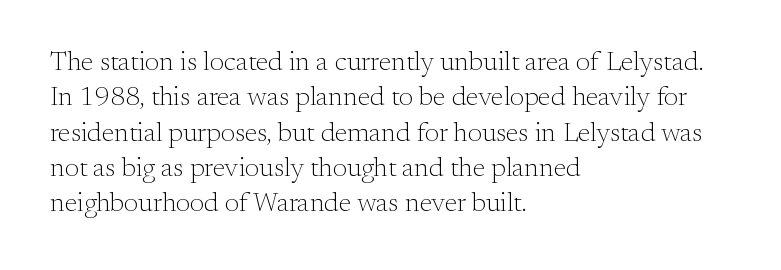
Line beginnings align vertically; line endings do not. The typography opts for an upright posture over an oblique one. Baseline-to-baseline distance is the conventional proportion of letter height. The characters are drawn with everyday or finer stroke widths. Here the glyphs are tracked normally, forming tight word shapes.
